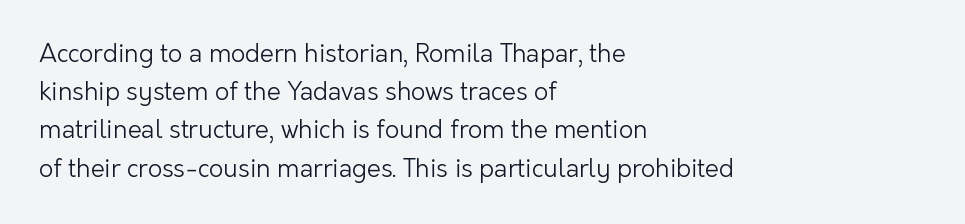
The image shows 25 px text type, upright; set left-aligned, normal line spacing (1.53x), normal letter spacing, not underlined.
